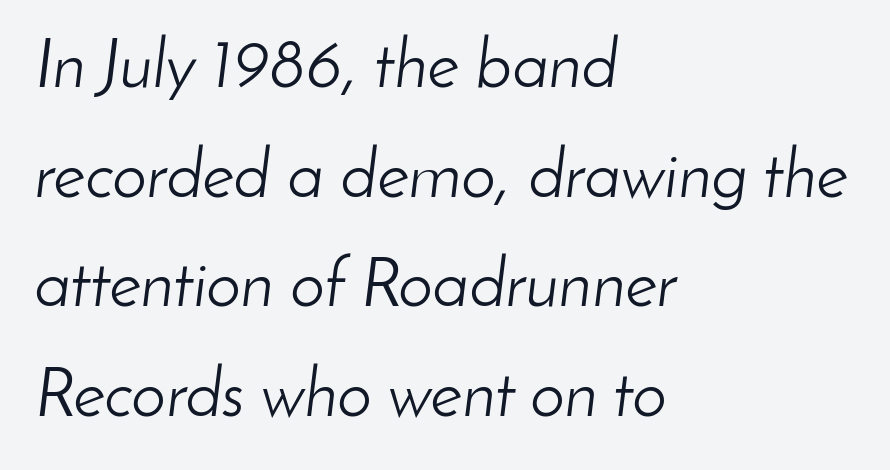
Would a proofreader flag this as italicized? Yes. Is there much room between lines? A standard amount, neither cramped nor airy. Note the varied advance widths — an 'i' is clearly narrower than an 'm'. Here the glyphs are tracked normally, forming tight word shapes.
